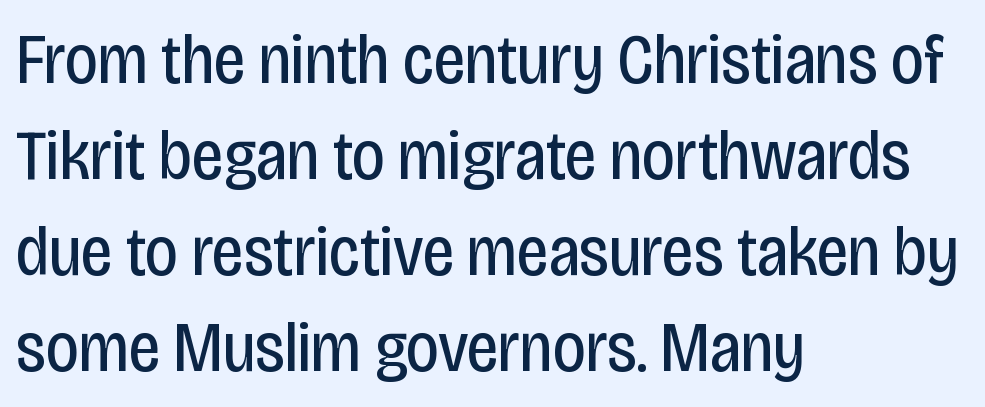
This reads as an unemphasized weight, regular at the heaviest. The letters sit at their default tracking, neither squeezed nor spread. The baseline area is clear. What's the leading like? Ordinary, nothing unusual.
